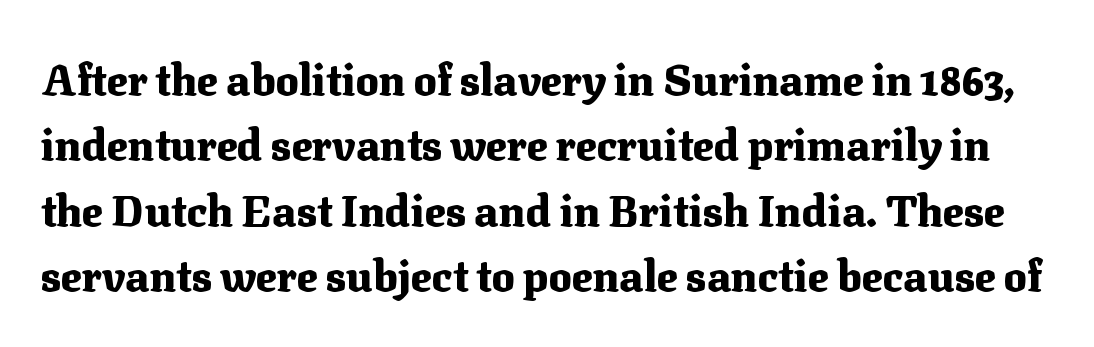
Q: Is the text bold? A: Yes.
Q: Is the text italic (slanted)? A: No, it is upright.
Q: Is the typeface a serif or a sans-serif typeface? A: Serif.
Q: Is the text underlined? A: No.
Q: Is the spacing between letters normal or unusually wide? A: Normal.
Q: Is the spacing between lines tight, normal or loose? A: Normal.
Q: Width (condensed, normal, or wide)? A: Normal.
Q: Stroke contrast? A: Medium.
Q: x-height? A: Medium.
Q: Monospaced? A: No.
